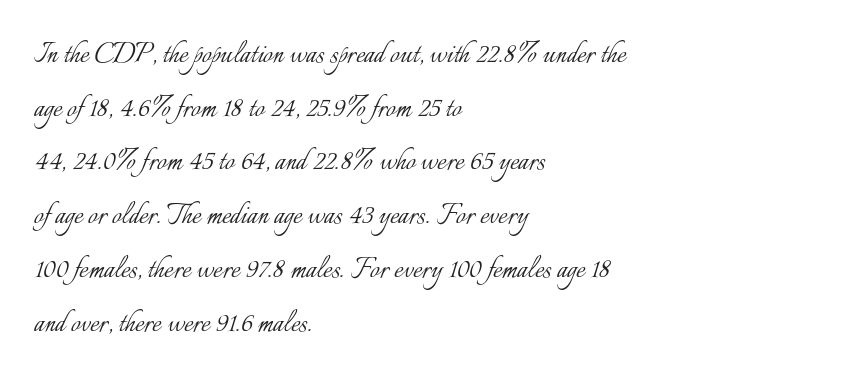
Q: Is the text bold? A: No.
Q: Is the text italic (slanted)? A: Yes.
Q: Is the text underlined? A: No.
Q: How is the paragraph aligned? A: Left-aligned.
Q: Is the spacing between letters normal or unusually wide? A: Normal.
Q: Is the spacing between lines tight, normal or loose? A: Normal.
Q: Width (condensed, normal, or wide)? A: Normal.
Q: Stroke contrast? A: Low.
Q: x-height? A: Small.
Q: Monospaced? A: No.
